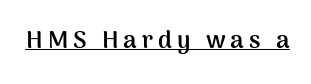
The image shows 24 px bold type, upright; set unusually wide letter spacing (+0.21 em), underlined.
